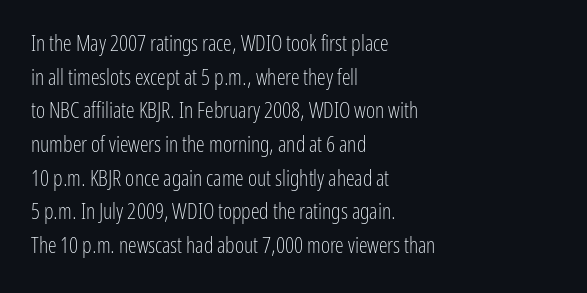
The image shows 22 px text type, upright; set left-aligned, normal line spacing (1.53x), normal letter spacing, not underlined.
